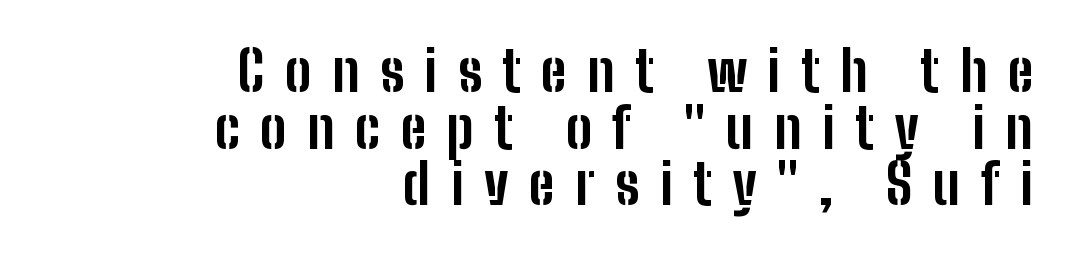
{"serif": "no", "italic": "no", "bold": "yes", "weight": "bold", "width": "condensed", "stroke_contrast": "low", "x_height": "medium", "monospaced": "no", "underline": "no", "align": "right", "line_spacing": "tight", "line_spacing_ratio": 1.03, "letter_spacing": "wide", "letter_spacing_em": 0.37, "glyph_px": 55}
